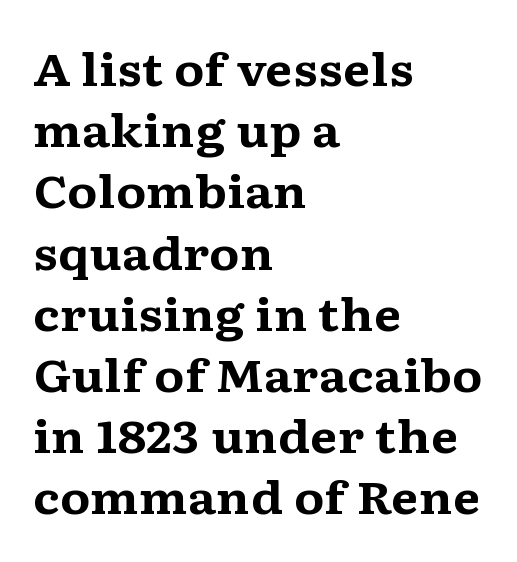
The image shows 45 px bold, wide serif type, upright; set left-aligned, normal line spacing (1.36x), normal letter spacing, not underlined; medium stroke contrast and a medium x-height.
